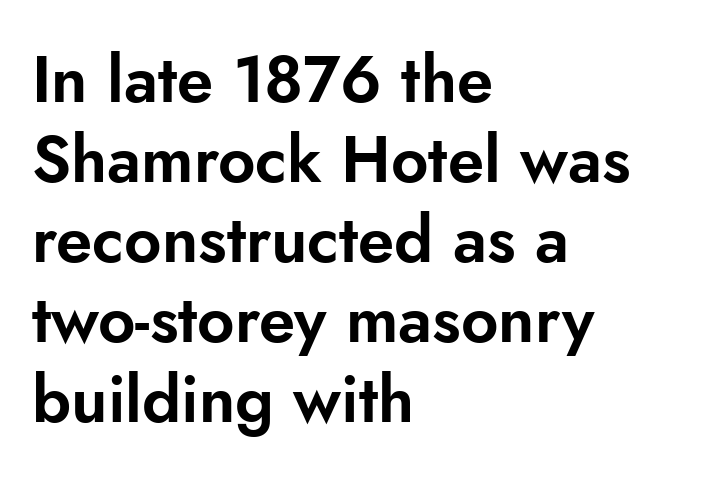
{"serif": "no", "italic": "no", "width": "normal", "stroke_contrast": "low", "x_height": "small", "monospaced": "no", "underline": "no", "align": "left", "line_spacing_ratio": 1.23, "letter_spacing": "normal", "letter_spacing_em": 0.0, "glyph_px": 65}
